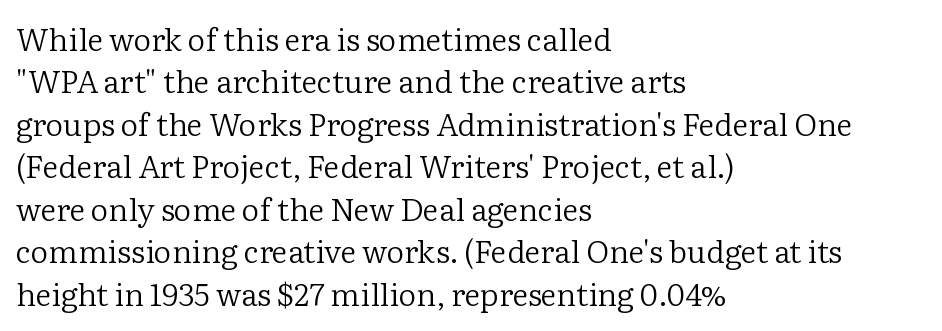
The image shows 31 px regular-weight serif type, upright; set left-aligned, normal line spacing (1.37x), normal letter spacing, not underlined; low stroke contrast and a medium x-height.
